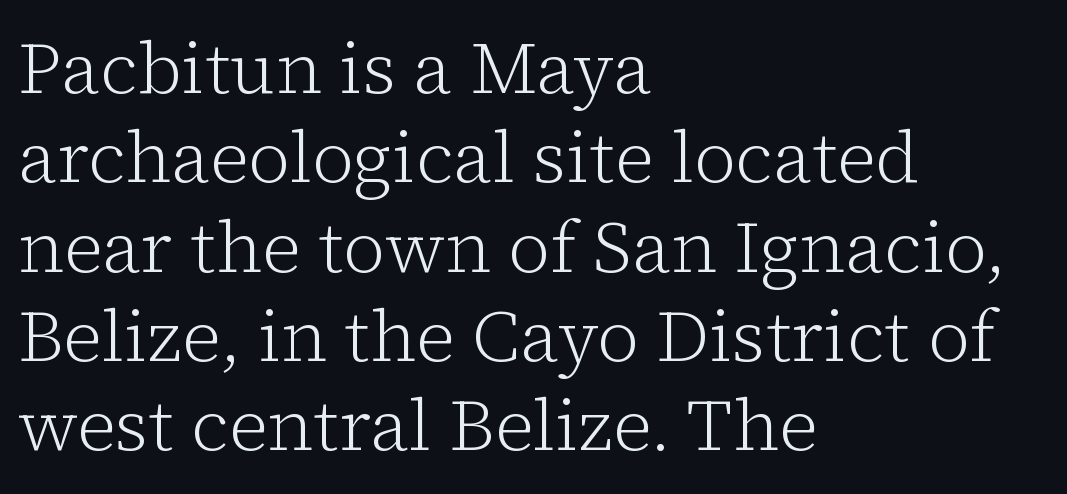
The image shows 72 px light serif type, upright; set left-aligned, line spacing 1.24x, normal letter spacing, not underlined; low stroke contrast and a medium x-height.
